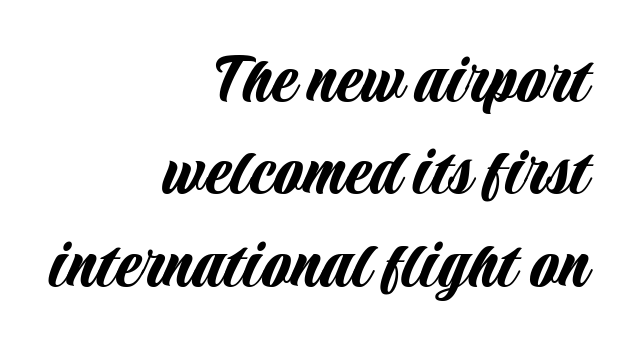
Leading matches the norm, producing a regular column. Font category for this specimen: sans-serif. Is the block centered? No — it sits flush against the right margin. Nothing unusual about the tracking: characters are spaced as the font intends.
